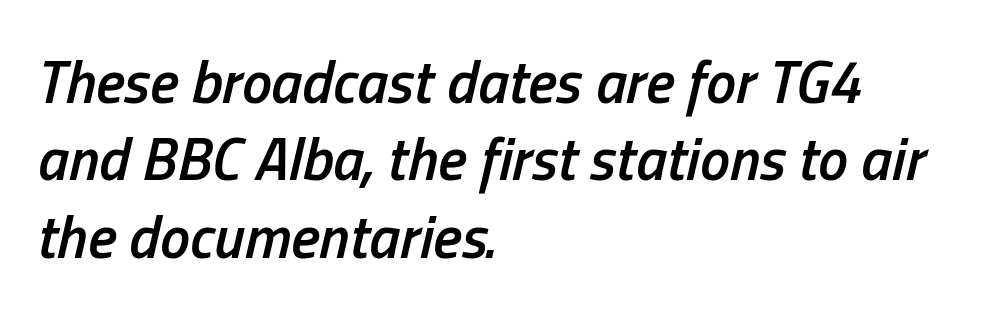
Q: Is the text bold? A: Semi-bold.
Q: Is the text italic (slanted)? A: Yes, it leans right by about 13 degrees.
Q: Is the text underlined? A: No.
Q: How is the paragraph aligned? A: Left-aligned.
Q: Is the spacing between letters normal or unusually wide? A: Normal.
Q: Is the spacing between lines tight, normal or loose? A: Normal.
Q: Width (condensed, normal, or wide)? A: Condensed.
Q: Stroke contrast? A: Low.
Q: x-height? A: Medium.
Q: Monospaced? A: No.
